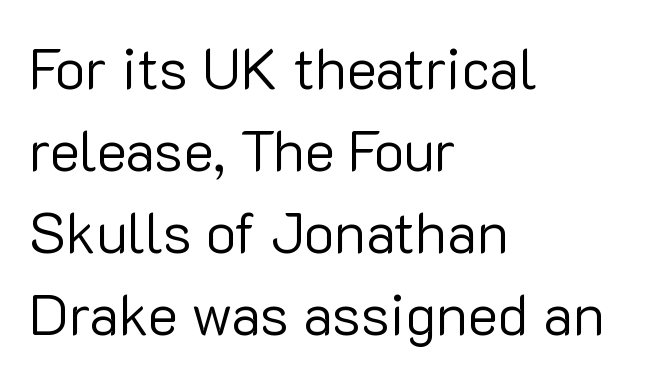
{"serif": "no", "italic": "no", "bold": "no", "weight": "regular", "width": "normal", "stroke_contrast": "low", "x_height": "medium", "monospaced": "no", "underline": "no", "align": "left", "line_spacing": "normal", "line_spacing_ratio": 1.44, "letter_spacing": "normal", "letter_spacing_em": 0.0, "glyph_px": 57}
